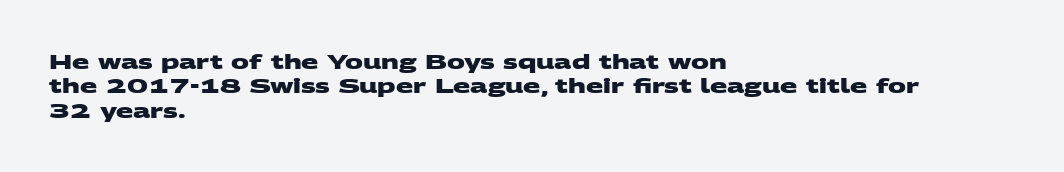
Q: Is the text bold? A: Yes.
Q: Is the text underlined? A: No.
Q: How is the paragraph aligned? A: Left-aligned.
Q: Is the spacing between letters normal or unusually wide? A: Normal.
